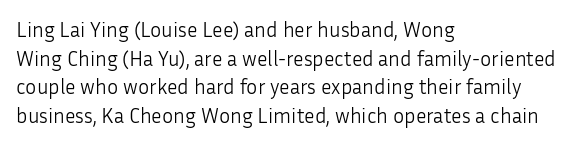
The image shows 21 px text type, upright; set left-aligned, normal line spacing (1.36x), normal letter spacing, not underlined.
